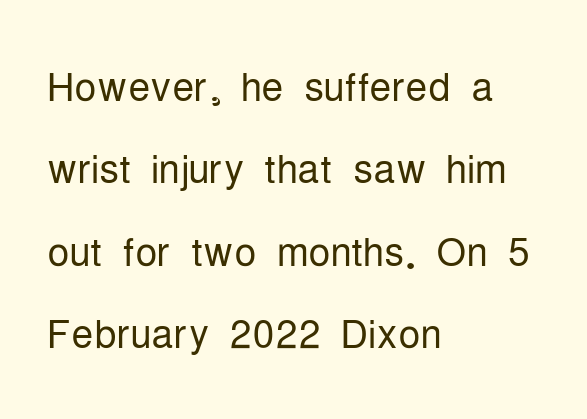
Q: Is the text bold? A: No.
Q: Is the text italic (slanted)? A: No, it is upright.
Q: Is the typeface a serif or a sans-serif typeface? A: Sans-serif.
Q: Is the text underlined? A: No.
Q: How is the paragraph aligned? A: Left-aligned.
Q: Is the spacing between letters normal or unusually wide? A: Normal.
Q: Is the spacing between lines tight, normal or loose? A: Normal.
Q: Width (condensed, normal, or wide)? A: Condensed.
Q: Stroke contrast? A: Low.
Q: x-height? A: Medium.
Q: Monospaced? A: No.
